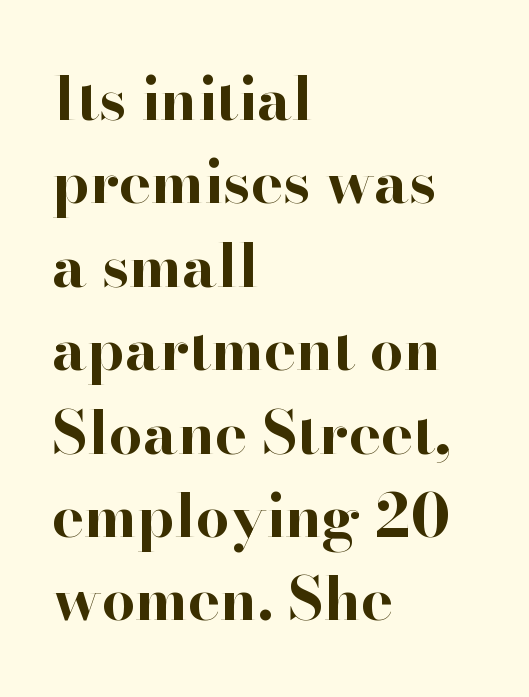
{"serif": "yes", "italic": "no", "bold": "yes", "weight": "bold", "width": "normal", "stroke_contrast": "high", "x_height": "small", "monospaced": "no", "underline": "no", "align": "left", "line_spacing": "normal", "line_spacing_ratio": 1.39, "letter_spacing": "normal", "letter_spacing_em": 0.0, "glyph_px": 60}
